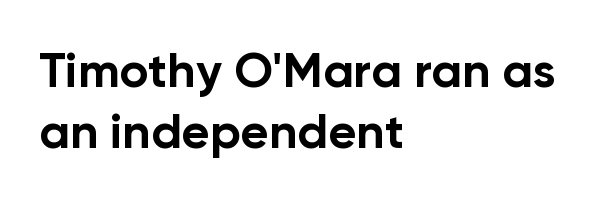
Notice how thick the strokes are: this is what a full bold looks like. In terms of letterspacing, this is plain default setting. Type style note: lacks serifs. Underline: absent. The lines in this sample share a left origin and differ only in where they stop.
